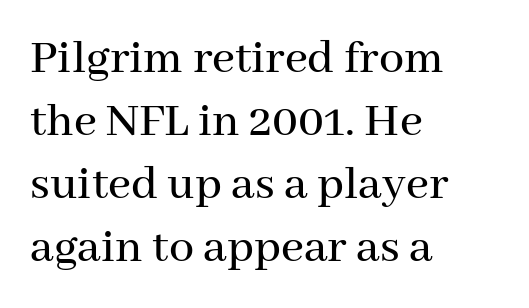
Q: Is the text italic (slanted)? A: No, it is upright.
Q: Is the typeface a serif or a sans-serif typeface? A: Serif.
Q: Is the text underlined? A: No.
Q: How is the paragraph aligned? A: Left-aligned.
Q: Is the spacing between letters normal or unusually wide? A: Normal.
Q: Is the spacing between lines tight, normal or loose? A: Normal.
Q: Width (condensed, normal, or wide)? A: Normal.
Q: Stroke contrast? A: Medium.
Q: x-height? A: Medium.
Q: Monospaced? A: No.
